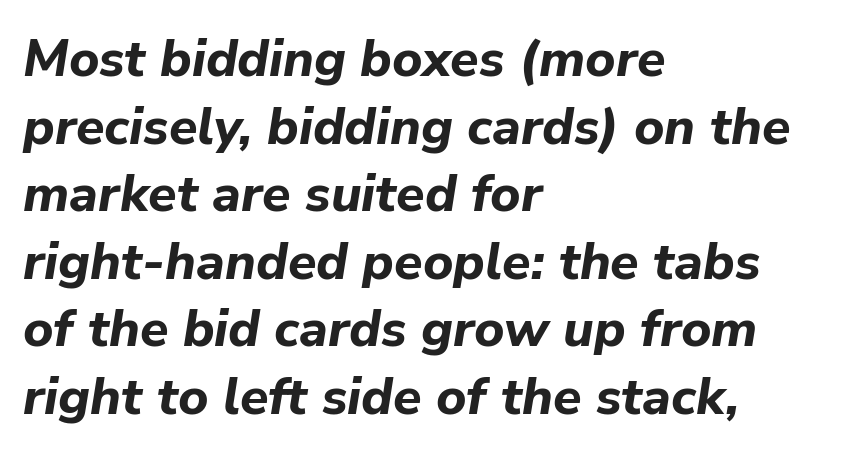
{"italic": "yes", "lean": "right", "slant_degrees": 9, "bold": "yes", "weight": "bold", "width": "normal", "stroke_contrast": "low", "x_height": "medium", "monospaced": "no", "underline": "no", "align": "left", "line_spacing": "normal", "line_spacing_ratio": 1.3, "letter_spacing": "normal", "letter_spacing_em": 0.0, "glyph_px": 52}
